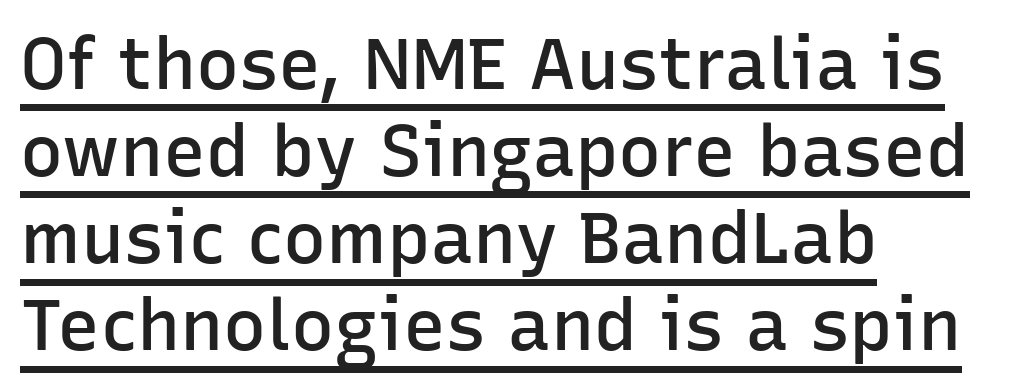
{"serif": "no", "italic": "no", "bold": "semi", "weight": "semibold", "width": "normal", "stroke_contrast": "low", "x_height": "medium", "monospaced": "no", "underline": "yes", "align": "left", "line_spacing_ratio": 1.21, "letter_spacing": "normal", "letter_spacing_em": 0.0, "glyph_px": 72}
